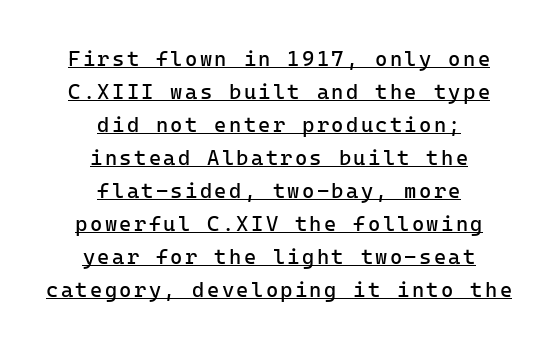
The image shows 21 px text type, upright; set centered, normal line spacing (1.57x), underlined.
